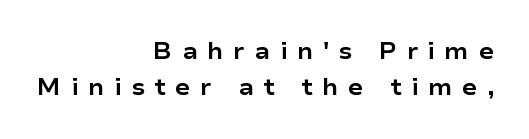
The image shows 23 px bold type, upright; set right-aligned, normal line spacing (1.55x), unusually wide letter spacing (+0.41 em), not underlined.
